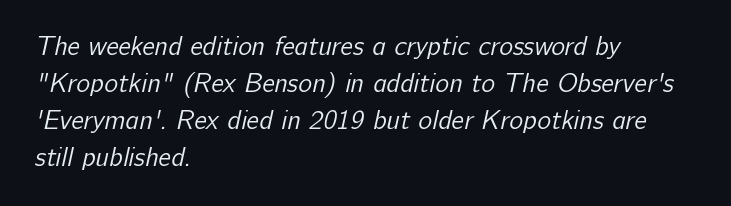
Standard letterfit; no display-style spreading of the glyphs. Stems here are at most as thick as an everyday book face. Lines of text with bare space underneath. This sample is left-justified, so line endings fall wherever the words run out. One glance says typical: line gaps are just what's usual.
